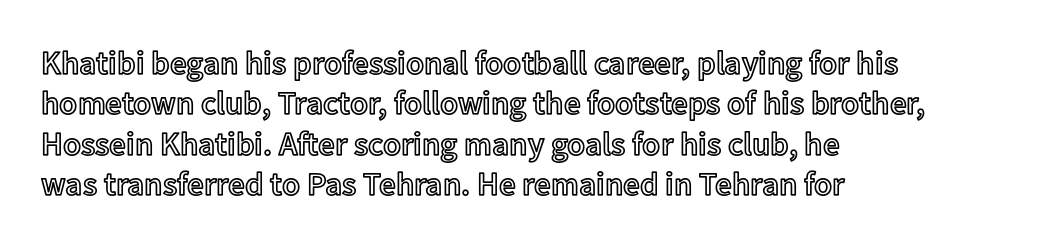
The image shows 33 px text type, upright; set left-aligned, line spacing 1.22x, normal letter spacing, not underlined; a medium x-height.
